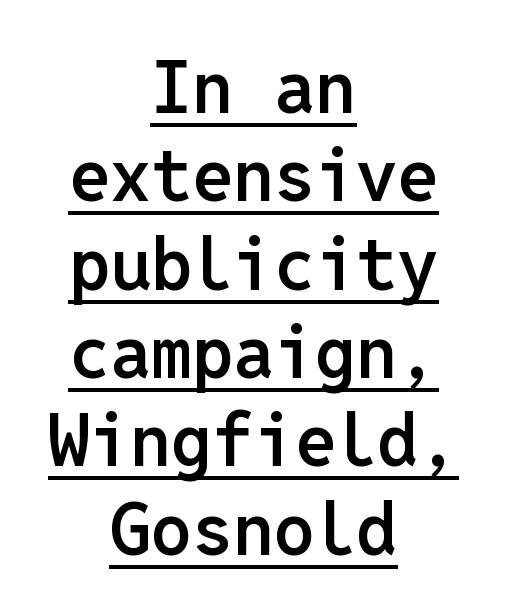
Q: Is the text bold? A: Semi-bold.
Q: Is the text italic (slanted)? A: No, it is upright.
Q: Is the typeface a serif or a sans-serif typeface? A: Sans-serif.
Q: Is the text underlined? A: Yes.
Q: How is the paragraph aligned? A: Centered.
Q: Is the spacing between letters normal or unusually wide? A: Normal.
Q: Width (condensed, normal, or wide)? A: Normal.
Q: Stroke contrast? A: Low.
Q: x-height? A: Medium.
Q: Monospaced? A: Yes.
